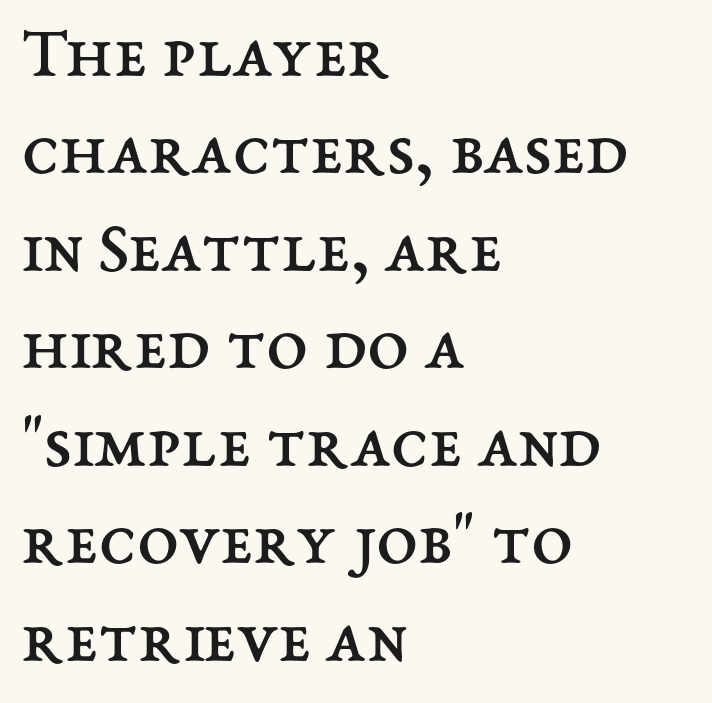
{"italic": "no", "bold": "no", "weight": "regular", "width": "normal", "stroke_contrast": "medium", "x_height": "medium", "monospaced": "no", "underline": "no", "align": "left", "line_spacing": "normal", "line_spacing_ratio": 1.3, "letter_spacing": "normal", "letter_spacing_em": 0.0, "glyph_px": 75}
